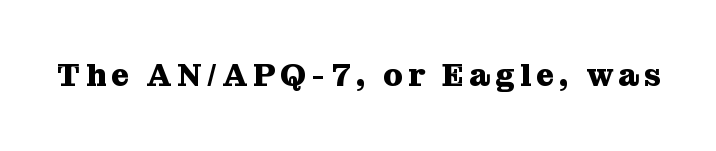
The font family rendered here belongs to the serif group. Heavy-handed strokes throughout: this text is bold. The face used here is proportionally spaced, like ordinary book or web type. Does the lettering tilt? It doesn't — this is upright. Any mark beneath the type? The region is blank.
